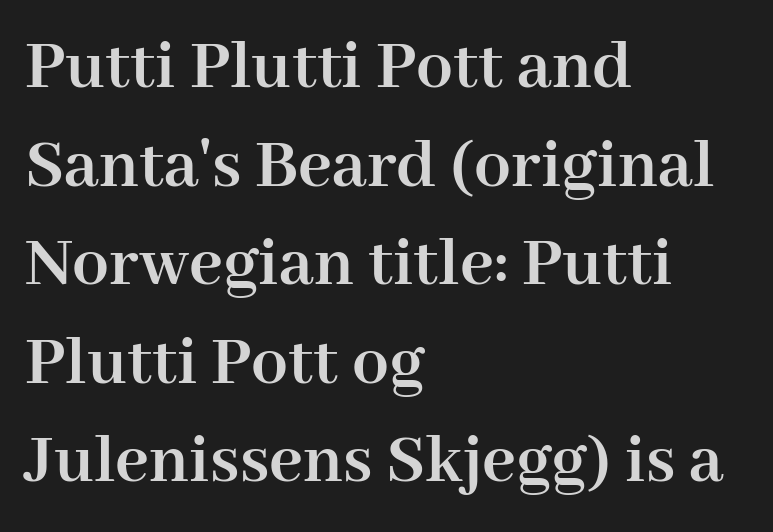
The image shows 73 px semibold serif type, upright; set left-aligned, normal line spacing (1.35x), normal letter spacing, not underlined; high stroke contrast and a medium x-height.
